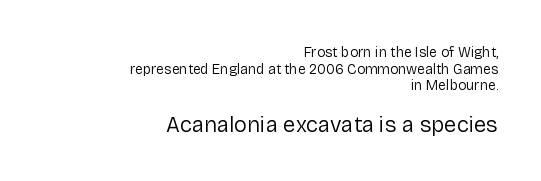
{"italic": "no", "bold": "no", "underline": "no", "align": "right", "line_spacing_ratio": 1.19, "letter_spacing": "normal", "letter_spacing_em": 0.0, "larger_block": "second", "size_ratio": 1.57, "glyph_px": 22}
